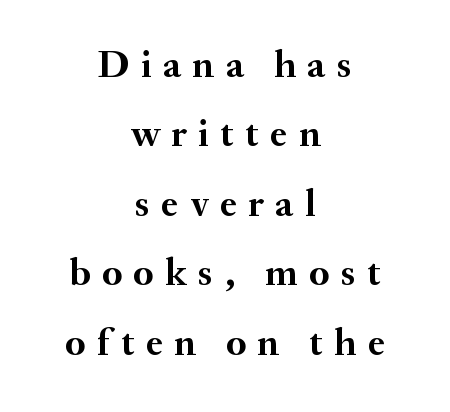
{"serif": "yes", "italic": "no", "bold": "yes", "weight": "semibold", "width": "normal", "stroke_contrast": "medium", "x_height": "small", "monospaced": "no", "underline": "no", "align": "center", "line_spacing_ratio": 1.78, "letter_spacing": "wide", "letter_spacing_em": 0.29, "glyph_px": 39}
